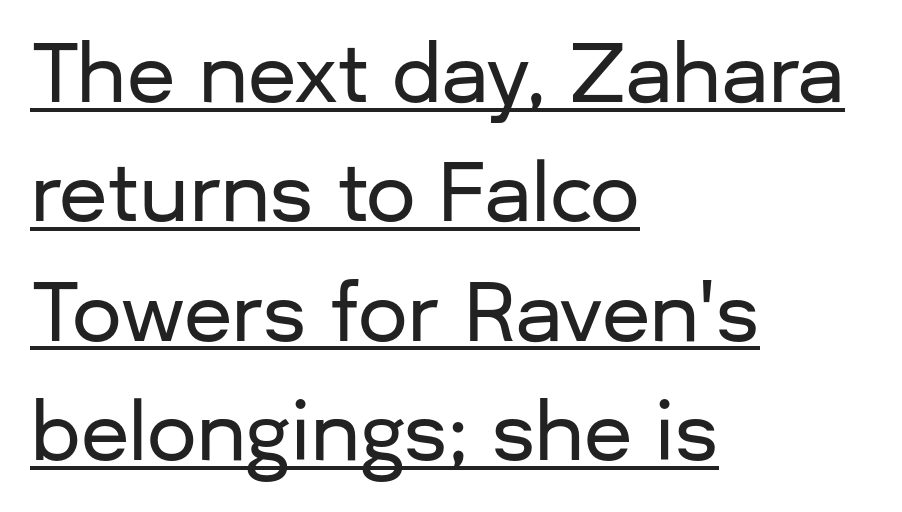
The image shows 79 px sans-serif type, upright; set left-aligned, normal line spacing (1.51x), normal letter spacing, underlined; low stroke contrast and a medium x-height.
